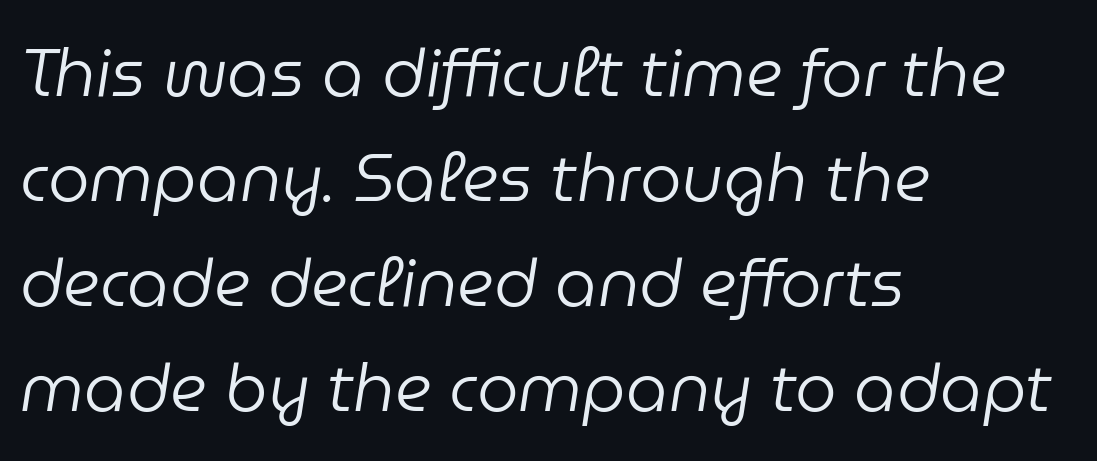
A bare baseline throughout the passage. Here the designer chose a conventional face with non-uniform glyph widths. It's the slanting kind of type. Notice how descenders clear the ascenders below comfortably — that's standard leading. Is the type heavy? It reads as light-to-regular instead.
